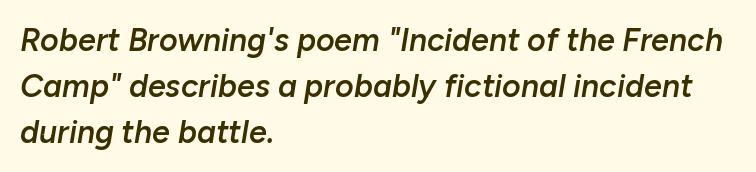
{"italic": "yes", "lean": "right", "slant_degrees": 10, "bold": "semi", "weight": "semibold", "width": "normal", "stroke_contrast": "low", "x_height": "medium", "monospaced": "no", "underline": "no", "align": "left", "line_spacing": "normal", "line_spacing_ratio": 1.44, "letter_spacing": "normal", "letter_spacing_em": 0.0, "glyph_px": 32}
